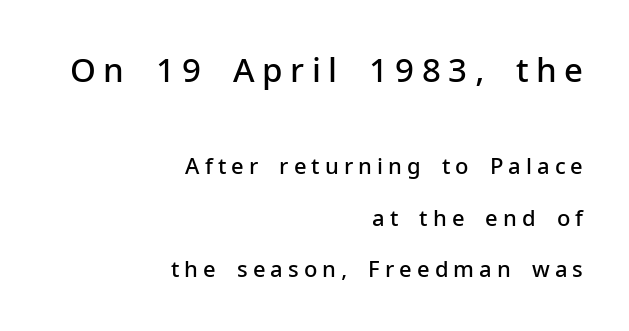
Horizontal alignment here is rightward, an uncommon choice for prose. Typesetter's note — upper block bumped up in size, lower block left smaller. Regarding serifs, this sample does without them. Successive baselines arrive slowly, with a big drop between each. These words are printed semibold, heavier than regular yet not bold. This sample has the flowing, uneven cadence of proportional lettering.
